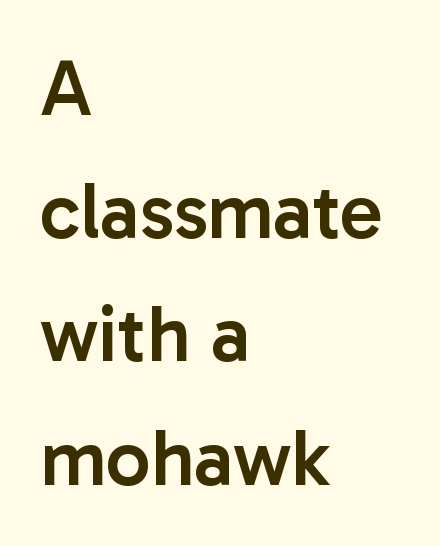
The image shows 79 px semibold sans-serif type, upright; set left-aligned, normal line spacing (1.56x), normal letter spacing, not underlined; low stroke contrast and a medium x-height.
